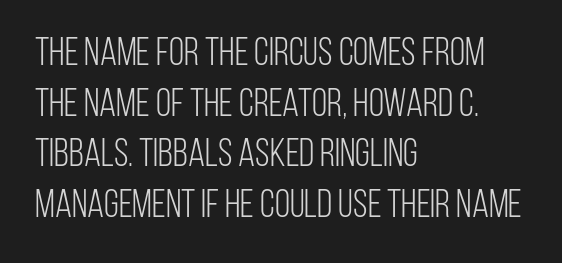
{"serif": "no", "italic": "no", "bold": "no", "weight": "light", "width": "condensed", "stroke_contrast": "low", "x_height": "large", "monospaced": "no", "underline": "no", "align": "left", "line_spacing": "normal", "line_spacing_ratio": 1.3, "letter_spacing": "normal", "letter_spacing_em": 0.0, "glyph_px": 39}
